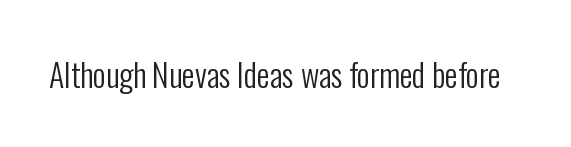
Q: Is the text bold? A: No.
Q: Is the text italic (slanted)? A: No, it is upright.
Q: Is the typeface a serif or a sans-serif typeface? A: Sans-serif.
Q: Is the text underlined? A: No.
Q: Is the spacing between letters normal or unusually wide? A: Normal.
Q: Width (condensed, normal, or wide)? A: Condensed.
Q: Stroke contrast? A: Low.
Q: x-height? A: Medium.
Q: Monospaced? A: No.
